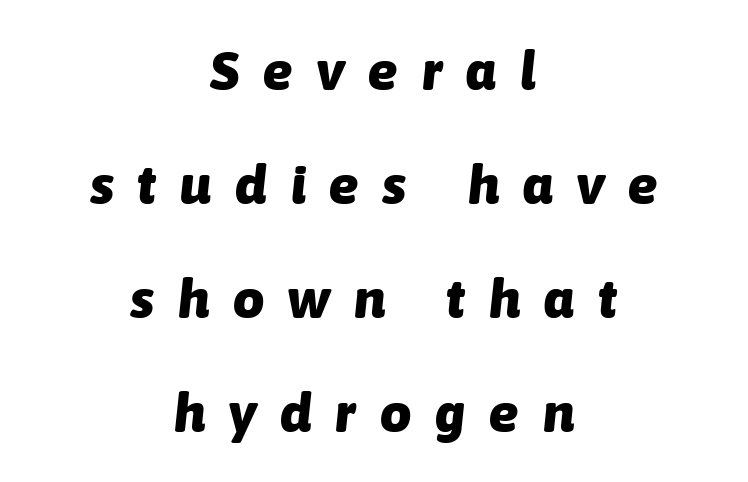
The image shows 55 px heavy type, italic (leaning right); set centered, loose line spacing (2.07x), unusually wide letter spacing (+0.44 em), not underlined; low stroke contrast and a medium x-height.
